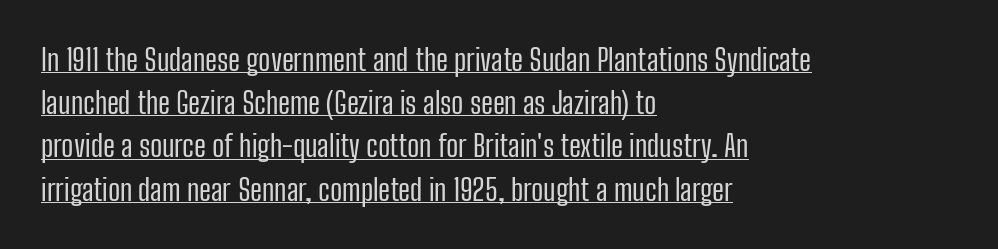
Q: Is the text bold? A: No.
Q: Is the text italic (slanted)? A: No, it is upright.
Q: Is the typeface a serif or a sans-serif typeface? A: Sans-serif.
Q: Is the text underlined? A: Yes.
Q: How is the paragraph aligned? A: Left-aligned.
Q: Is the spacing between letters normal or unusually wide? A: Normal.
Q: Is the spacing between lines tight, normal or loose? A: Normal.
Q: Width (condensed, normal, or wide)? A: Condensed.
Q: Stroke contrast? A: Low.
Q: x-height? A: Medium.
Q: Monospaced? A: No.
